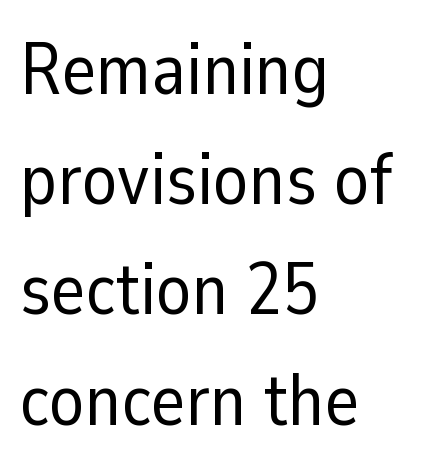
Is this a fixed-width face? No — the glyphs have proportional, varying widths. This rendering features lettering with no underline. Where is the straight margin? On the left. Vertical spacing — default. A sans-serif font was chosen for this passage. Do the letters lean? They stand straight.
